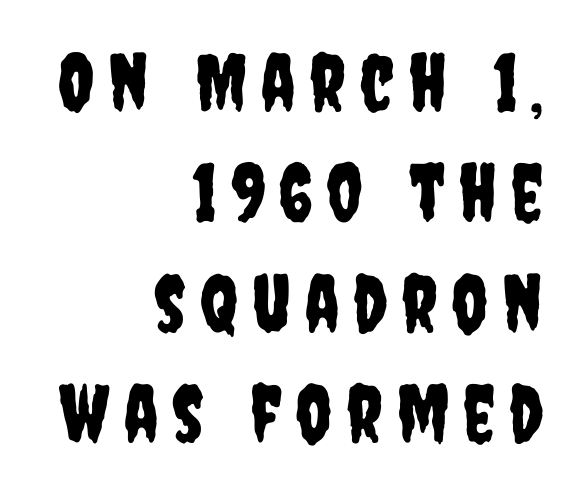
The image shows 80 px condensed sans-serif type, upright; set right-aligned, normal line spacing (1.38x), not underlined; low stroke contrast and a large x-height.
